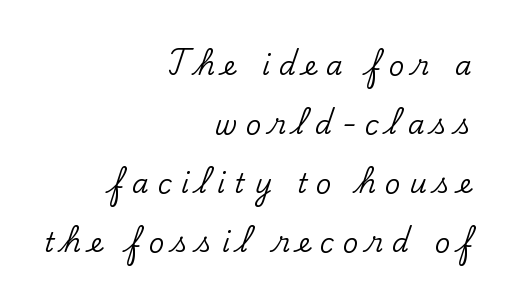
Each row of text sits above clean, open space. Observe the wide spacing: letters keep a clear distance from each other. Interline gaps are noticeably wide in this sample.
